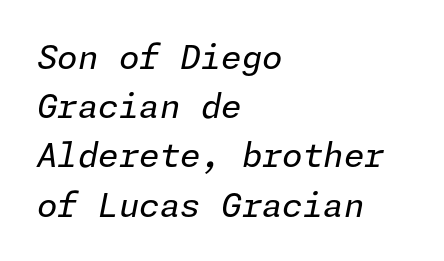
Q: Is the text bold? A: No.
Q: Is the text italic (slanted)? A: Yes, it leans right by about 11 degrees.
Q: Is the text underlined? A: No.
Q: How is the paragraph aligned? A: Left-aligned.
Q: Is the spacing between letters normal or unusually wide? A: Normal.
Q: Is the spacing between lines tight, normal or loose? A: Normal.
Q: Width (condensed, normal, or wide)? A: Normal.
Q: Stroke contrast? A: Low.
Q: x-height? A: Medium.
